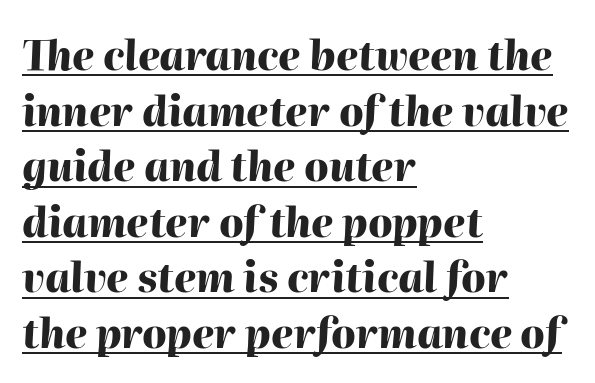
Q: Is the text bold? A: Yes.
Q: Is the text italic (slanted)? A: Yes, it leans right by about 2 degrees.
Q: Is the text underlined? A: Yes.
Q: How is the paragraph aligned? A: Left-aligned.
Q: Is the spacing between letters normal or unusually wide? A: Normal.
Q: Is the spacing between lines tight, normal or loose? A: Normal.
Q: Width (condensed, normal, or wide)? A: Normal.
Q: Stroke contrast? A: High.
Q: x-height? A: Medium.
Q: Monospaced? A: No.
